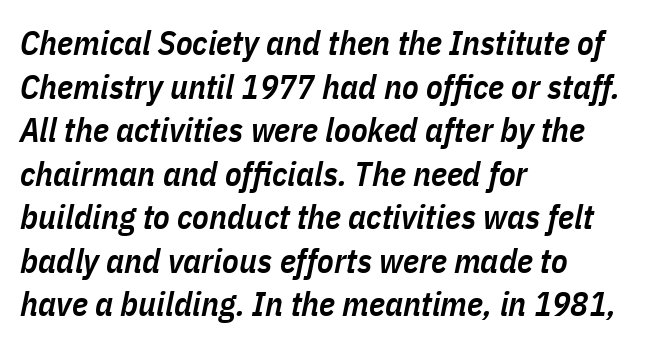
The rendering uses a semibold face; strokes are thickened but not to full bold. Vertical spacing — default. Do the characters align in a grid? No, the font is proportional. The whole block is typeset with a tilt.
